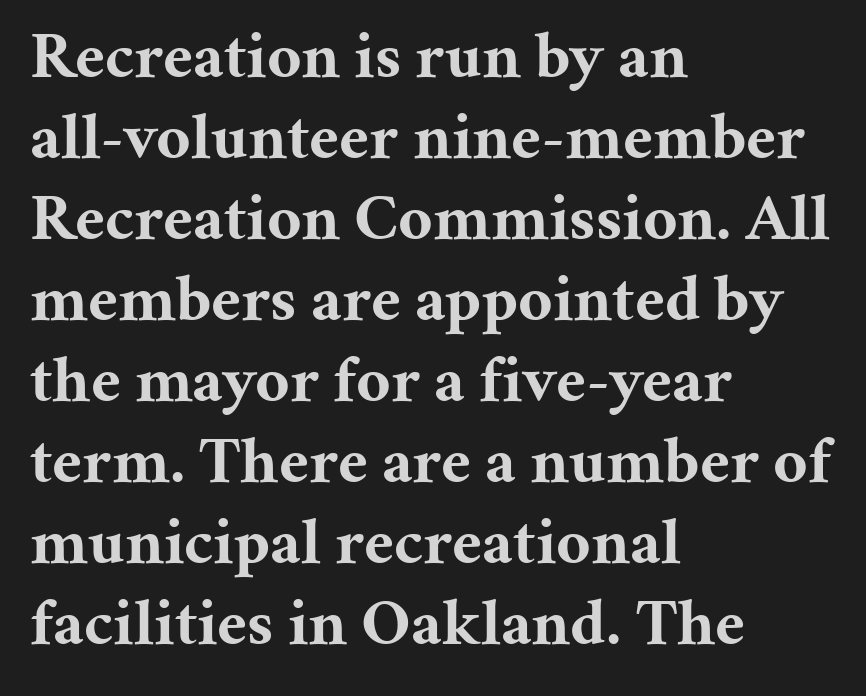
{"serif": "yes", "italic": "no", "bold": "yes", "weight": "bold", "width": "normal", "stroke_contrast": "medium", "x_height": "medium", "monospaced": "no", "underline": "no", "align": "left", "line_spacing_ratio": 1.21, "letter_spacing": "normal", "letter_spacing_em": 0.0, "glyph_px": 67}
